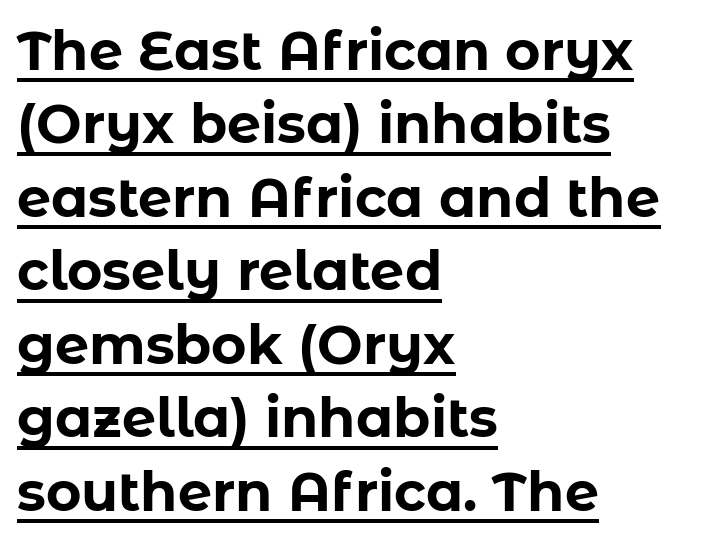
The image shows 54 px bold sans-serif type, upright; set left-aligned, normal line spacing (1.36x), normal letter spacing, underlined; low stroke contrast and a medium x-height.
